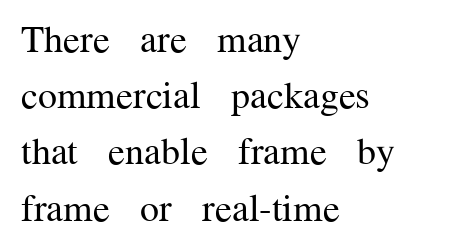
{"serif": "yes", "italic": "no", "bold": "no", "weight": "regular", "width": "normal", "stroke_contrast": "medium", "x_height": "medium", "monospaced": "no", "underline": "no", "align": "left", "line_spacing": "normal", "line_spacing_ratio": 1.48, "letter_spacing": "normal", "letter_spacing_em": 0.0, "glyph_px": 38}
